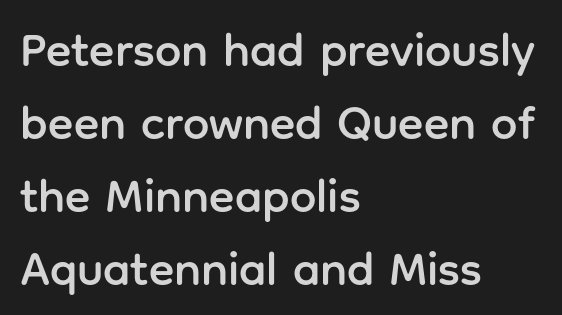
Q: Is the text italic (slanted)? A: No, it is upright.
Q: Is the typeface a serif or a sans-serif typeface? A: Sans-serif.
Q: Is the text underlined? A: No.
Q: How is the paragraph aligned? A: Left-aligned.
Q: Is the spacing between letters normal or unusually wide? A: Normal.
Q: Is the spacing between lines tight, normal or loose? A: Normal.
Q: Width (condensed, normal, or wide)? A: Normal.
Q: Stroke contrast? A: Low.
Q: x-height? A: Medium.
Q: Monospaced? A: No.
